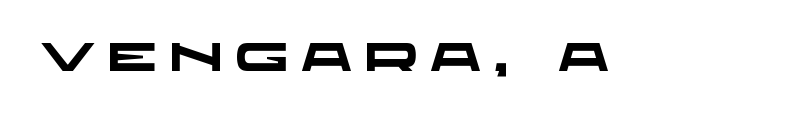
Is the type bold? Yes — the strokes are clearly thick and heavy. Varying glyph widths throughout — classic text-font behaviour. Note: no serifs on the glyphs. Lines of text with bare space underneath.
